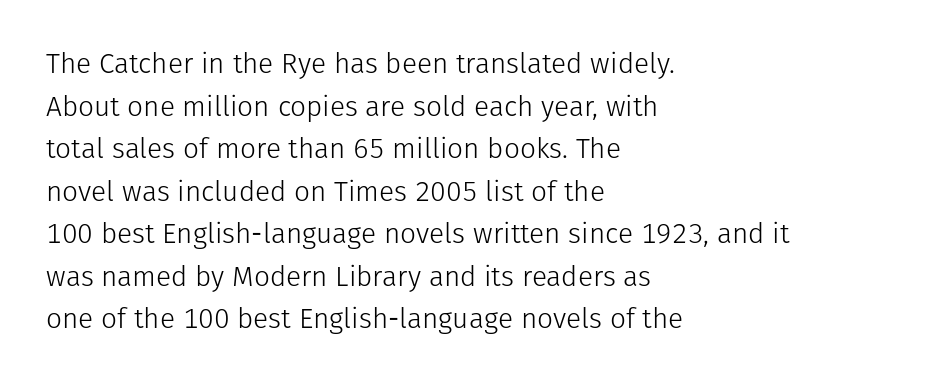
{"serif": "no", "italic": "no", "bold": "no", "weight": "light", "width": "normal", "stroke_contrast": "low", "x_height": "medium", "monospaced": "no", "underline": "no", "align": "left", "line_spacing": "normal", "line_spacing_ratio": 1.52, "letter_spacing": "normal", "letter_spacing_em": 0.0, "glyph_px": 28}
